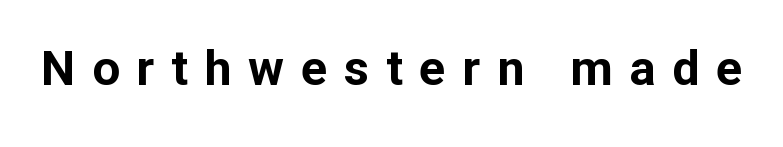
The image shows 49 px bold sans-serif type, upright; set unusually wide letter spacing (+0.34 em), not underlined; low stroke contrast and a medium x-height.
